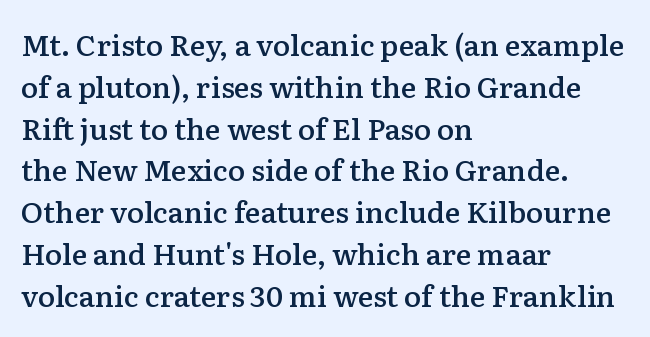
Q: Is the text bold? A: Semi-bold.
Q: Is the text italic (slanted)? A: No, it is upright.
Q: Is the typeface a serif or a sans-serif typeface? A: Serif.
Q: Is the text underlined? A: No.
Q: How is the paragraph aligned? A: Left-aligned.
Q: Is the spacing between letters normal or unusually wide? A: Normal.
Q: Is the spacing between lines tight, normal or loose? A: Normal.
Q: Width (condensed, normal, or wide)? A: Normal.
Q: Stroke contrast? A: Low.
Q: x-height? A: Medium.
Q: Monospaced? A: No.
